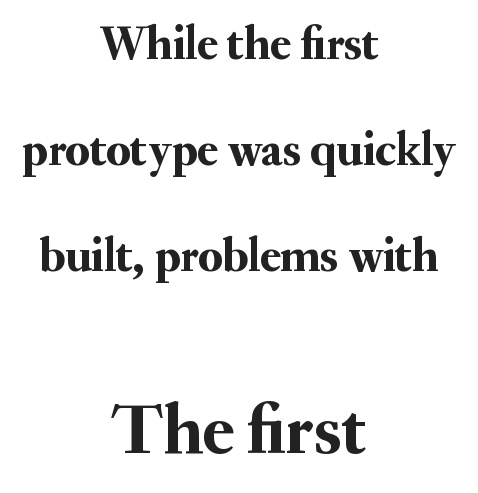
{"serif": "yes", "italic": "no", "width": "normal", "stroke_contrast": "medium", "x_height": "small", "monospaced": "no", "underline": "no", "align": "center", "line_spacing": "loose", "line_spacing_ratio": 2.21, "letter_spacing": "normal", "letter_spacing_em": 0.0, "larger_block": "second", "size_ratio": 1.5, "glyph_px": 72}
